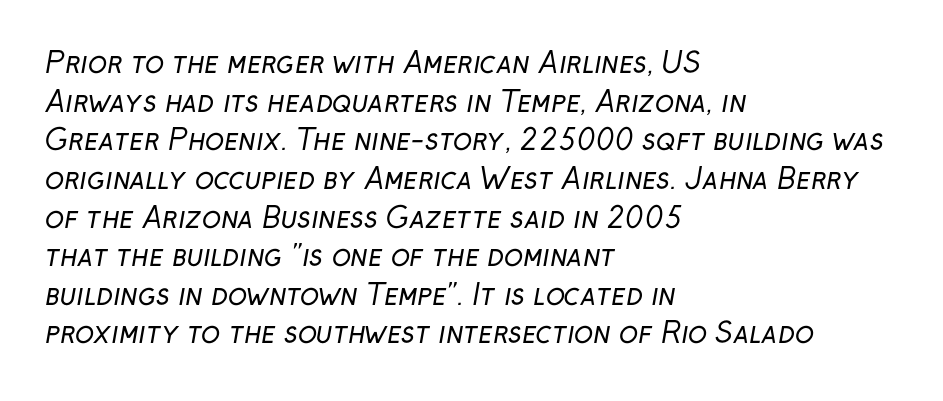
Descender tails drop into unmarked territory. Is this a fixed-width face? No — the glyphs have proportional, varying widths. The horizontal fit of the characters is conventional and even. Typeset ragged right — the left edge is the straight one. Summary of vertical rhythm: regular, with standard interline spacing. Look at the bottom of the vertical strokes: they stop flat, with no serifs.
